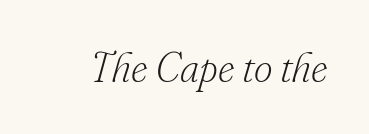
{"serif": "yes", "italic": "yes", "lean": "right", "slant_degrees": 16, "bold": "no", "weight": "light", "width": "normal", "stroke_contrast": "low", "x_height": "small", "monospaced": "no", "underline": "no", "letter_spacing": "normal", "letter_spacing_em": 0.0, "glyph_px": 41}
